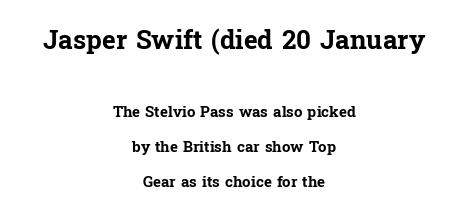
Q: Is the text bold? A: Yes.
Q: Is the text italic (slanted)? A: No, it is upright.
Q: Is the text underlined? A: No.
Q: How is the paragraph aligned? A: Centered.
Q: Is the spacing between letters normal or unusually wide? A: Normal.
Q: Is the spacing between lines tight, normal or loose? A: Loose.
Q: Which block of text is set in a larger size, the first (top) or the second (bottom)? A: The first (top) one.
